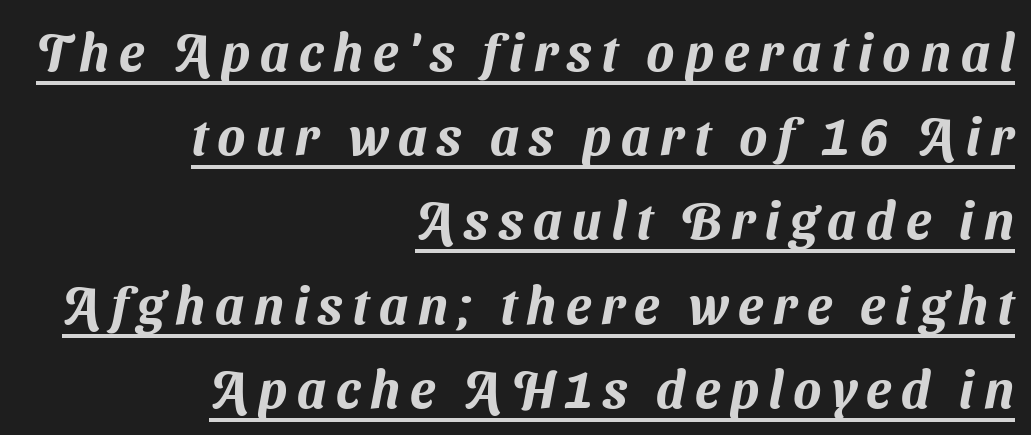
{"serif": "no", "width": "normal", "stroke_contrast": "medium", "x_height": "medium", "monospaced": "no", "underline": "yes", "align": "right", "line_spacing": "normal", "line_spacing_ratio": 1.62, "glyph_px": 52}
